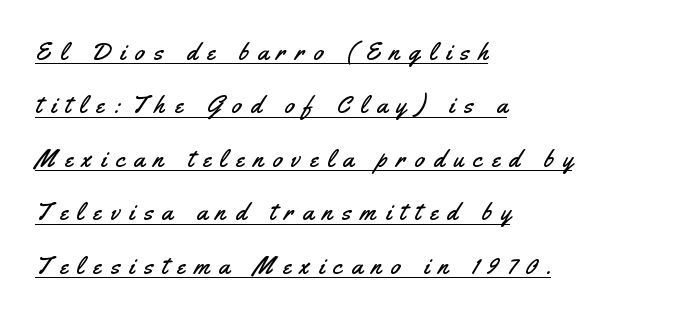
The image shows 25 px text type; set left-aligned, loose line spacing (2.14x), unusually wide letter spacing (+0.38 em), underlined.
